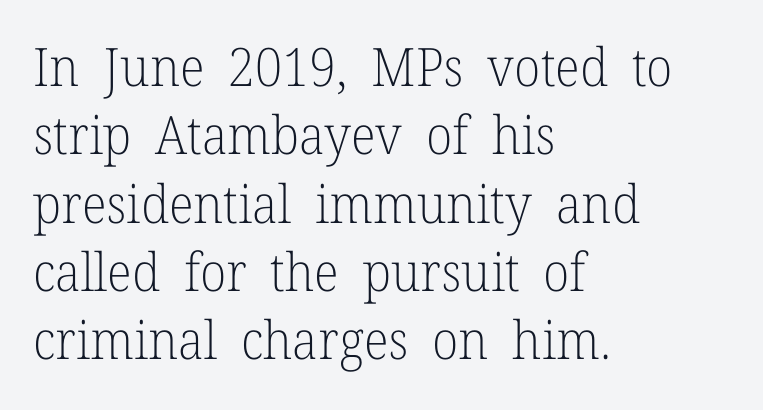
A typesetter would call this proportional, since set widths differ per character. The space between consecutive lines is moderate. Counters stay open thanks to moderate or lighter strokes. Horizontally, the lines are justified to the leading edge only.
